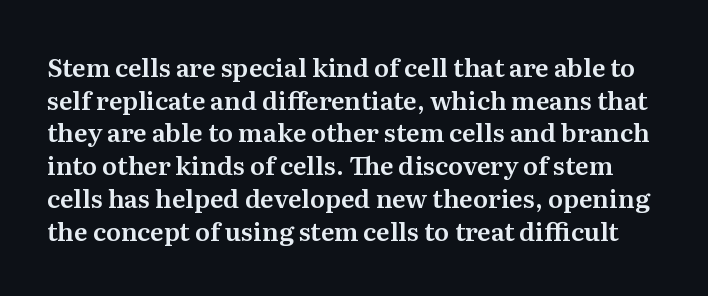
The image shows 25 px text type, upright; set normal line spacing (1.31x), normal letter spacing, not underlined.
